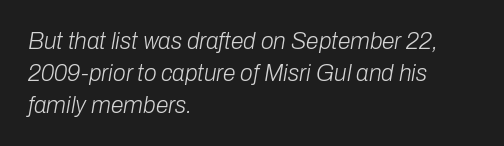
The image shows 23 px text type, italic (leaning right); set left-aligned, normal line spacing (1.39x), normal letter spacing, not underlined.
